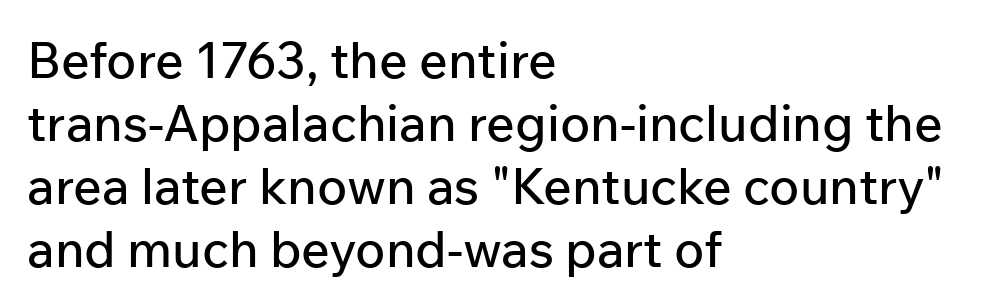
The image shows 50 px sans-serif type, upright; set left-aligned, normal line spacing (1.26x), normal letter spacing, not underlined; low stroke contrast and a medium x-height.
